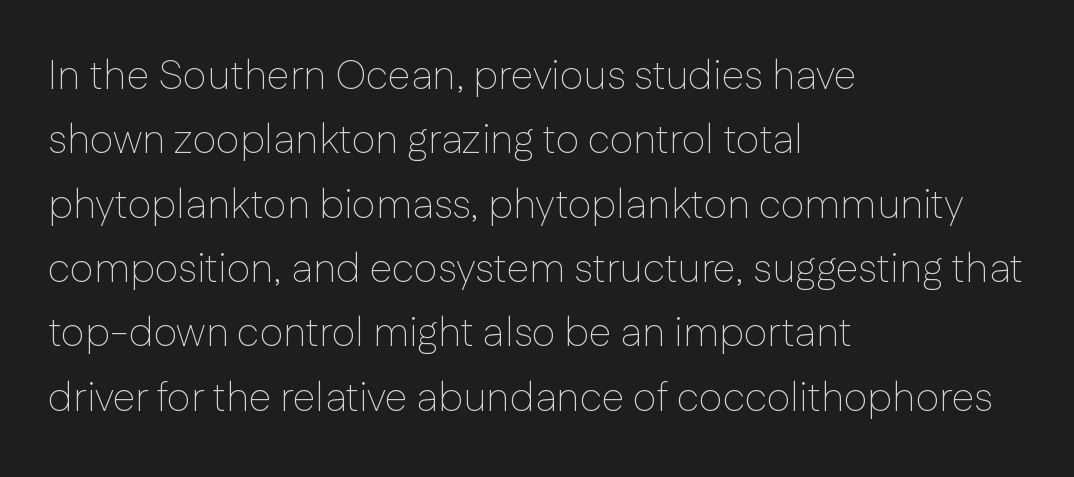
The image shows 41 px thin sans-serif type, upright; set left-aligned, normal line spacing (1.57x), normal letter spacing, not underlined; low stroke contrast and a medium x-height.
